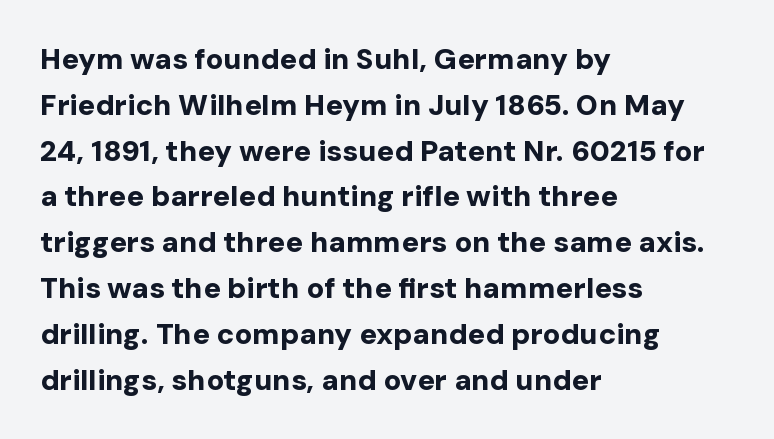
The image shows 29 px bold sans-serif type, upright; set left-aligned, normal line spacing (1.58x), normal letter spacing, not underlined; low stroke contrast and a medium x-height.
